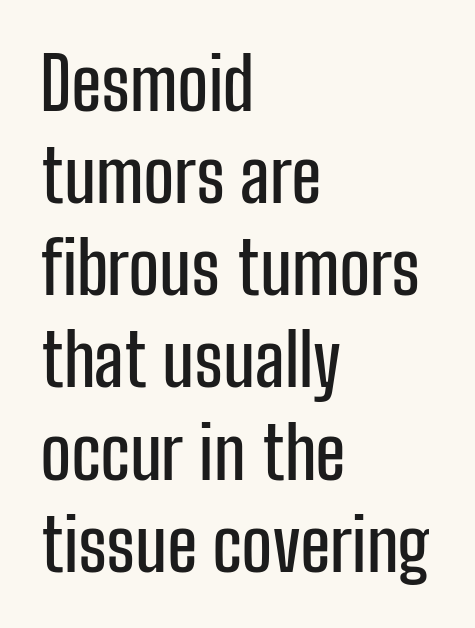
{"serif": "no", "italic": "no", "width": "condensed", "stroke_contrast": "low", "x_height": "medium", "monospaced": "no", "underline": "no", "align": "left", "line_spacing": "normal", "line_spacing_ratio": 1.28, "letter_spacing": "normal", "letter_spacing_em": 0.0, "glyph_px": 72}
